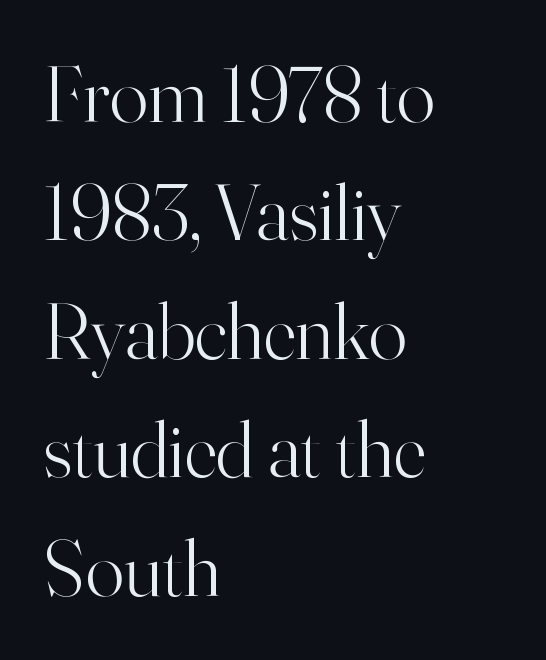
The string is rendered with underlining switched off. Spacing verdict: proportional, widths tailored to each character. Each stroke keeps to a modest, everyday thickness or less. Yep, those are serifs on the letters.
